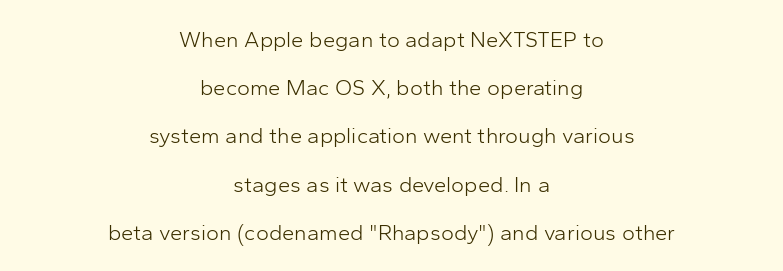
The image shows 22 px text type, upright; set centered, loose line spacing (2.19x), normal letter spacing, not underlined.
